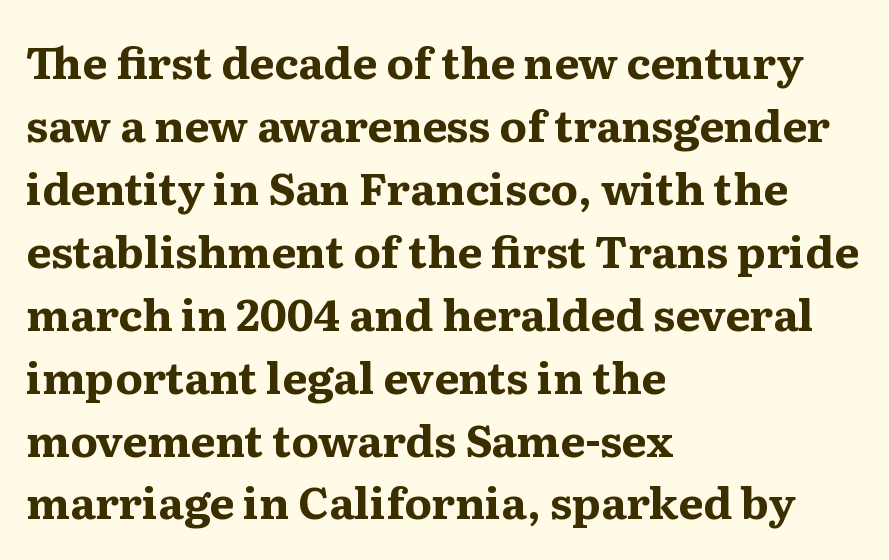
{"serif": "yes", "italic": "no", "bold": "yes", "weight": "bold", "width": "normal", "stroke_contrast": "medium", "x_height": "medium", "monospaced": "no", "underline": "no", "align": "left", "line_spacing": "normal", "line_spacing_ratio": 1.43, "letter_spacing": "normal", "letter_spacing_em": 0.0, "glyph_px": 44}
